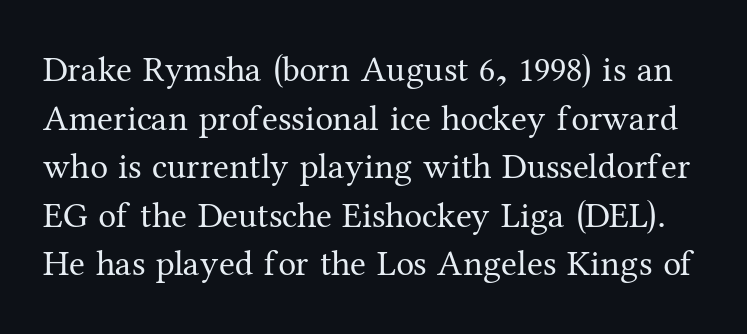
The passage shown has conventional tracking throughout. The font family rendered here belongs to the serif group. The face used here is proportionally spaced, like ordinary book or web type. Stem width sits at or under what a default text font uses. The string is rendered with underlining switched off.
